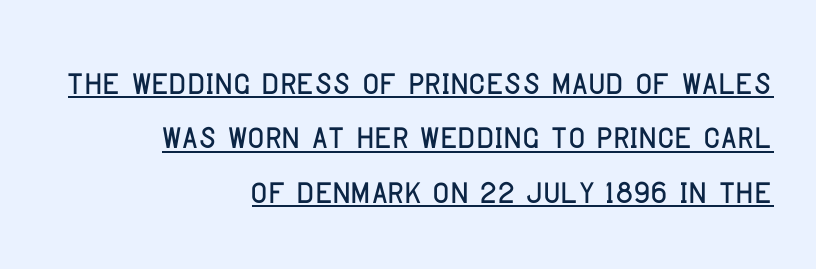
Q: Is the text italic (slanted)? A: No, it is upright.
Q: Is the typeface a serif or a sans-serif typeface? A: Sans-serif.
Q: Is the text underlined? A: Yes.
Q: How is the paragraph aligned? A: Right-aligned.
Q: Is the spacing between letters normal or unusually wide? A: Normal.
Q: Width (condensed, normal, or wide)? A: Condensed.
Q: Stroke contrast? A: Low.
Q: x-height? A: Large.
Q: Monospaced? A: No.
